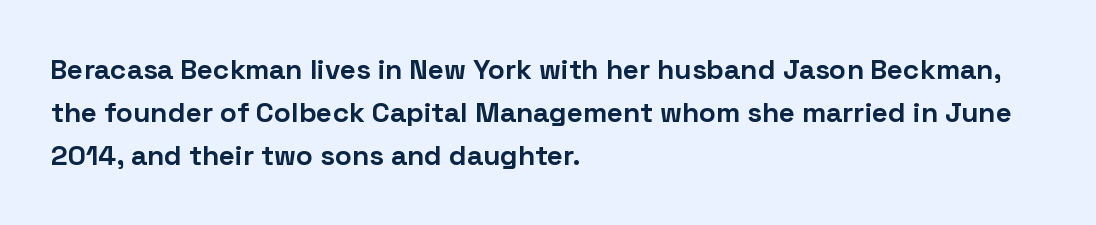
The image shows 28 px bold sans-serif type, upright; set left-aligned, normal line spacing (1.53x), normal letter spacing, not underlined; low stroke contrast and a medium x-height.
